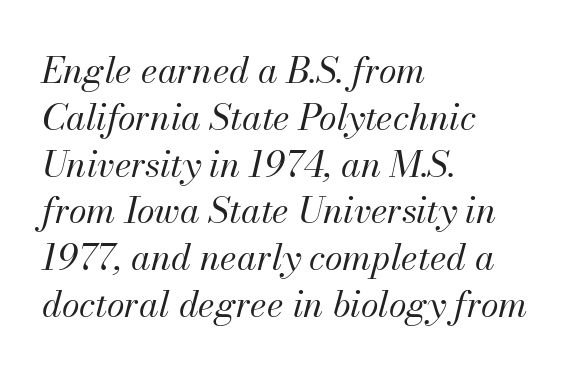
The image shows 36 px regular-weight type, italic (leaning right); set left-aligned, normal line spacing (1.3x), normal letter spacing, not underlined; medium stroke contrast and a small x-height.
